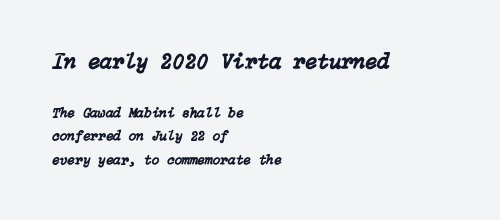
The image shows 22 px text type, italic (leaning right); set left-aligned, normal line spacing (1.66x), normal letter spacing, not underlined; the first (top) block is 1.57x larger.
